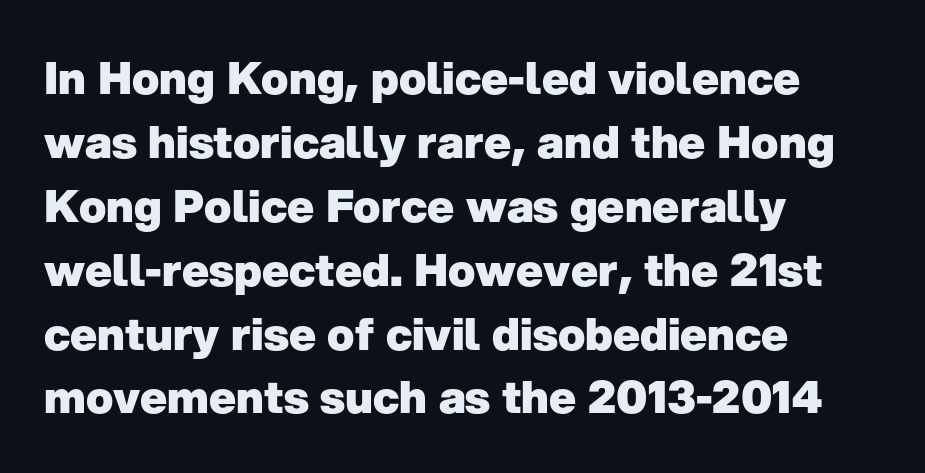
Q: Is the text bold? A: Yes.
Q: Is the text italic (slanted)? A: No, it is upright.
Q: Is the typeface a serif or a sans-serif typeface? A: Sans-serif.
Q: Is the text underlined? A: No.
Q: How is the paragraph aligned? A: Left-aligned.
Q: Is the spacing between letters normal or unusually wide? A: Normal.
Q: Is the spacing between lines tight, normal or loose? A: Normal.
Q: Width (condensed, normal, or wide)? A: Normal.
Q: Stroke contrast? A: Low.
Q: x-height? A: Medium.
Q: Monospaced? A: No.
